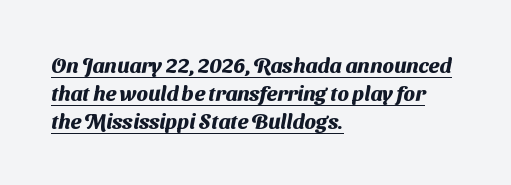
Left-aligned paragraph, ragged on the right. In designer terms, the underline attribute is active on this setting. In terms of weight, the rendering is a true, heavy bold. Look at the tracking — it's just the regular setting, nothing added.
